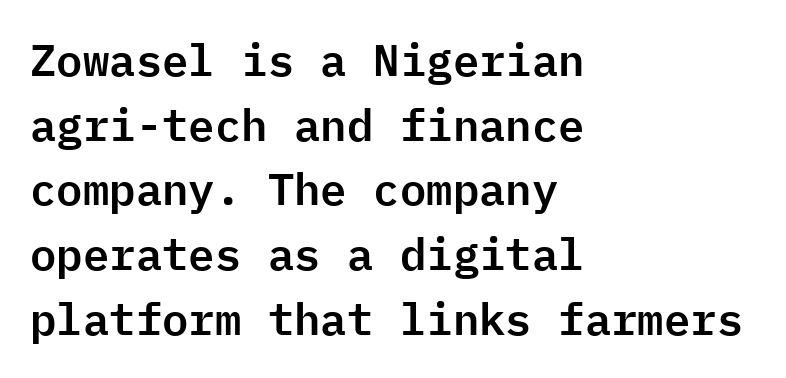
Italic? Not at all — the glyphs are vertical. Which margin do the lines hug? The left one — the right edge is uneven. The string is rendered with underlining switched off. Each letter, wide or thin by design, is forced into the same width here.
